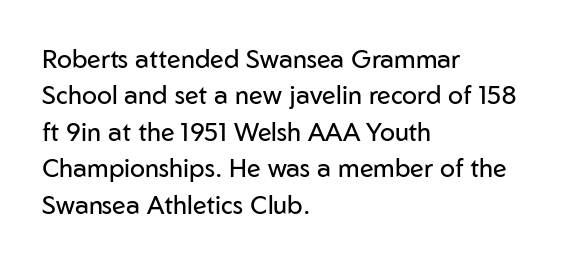
{"italic": "no", "bold": "no", "underline": "no", "align": "left", "line_spacing": "normal", "line_spacing_ratio": 1.46, "letter_spacing": "normal", "letter_spacing_em": 0.0, "glyph_px": 25}
